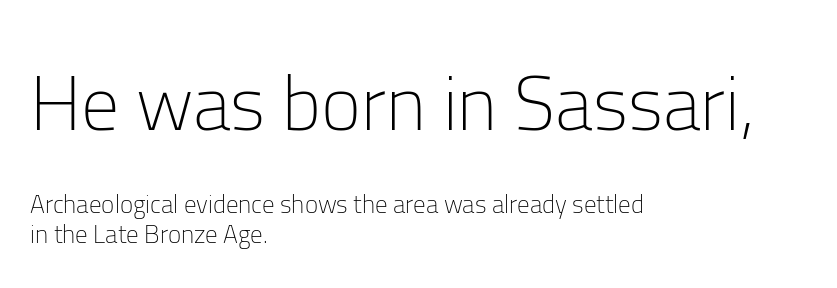
{"serif": "no", "italic": "no", "bold": "no", "weight": "light", "width": "normal", "stroke_contrast": "low", "x_height": "medium", "monospaced": "no", "underline": "no", "align": "left", "line_spacing_ratio": 1.18, "letter_spacing": "normal", "letter_spacing_em": 0.0, "larger_block": "first", "size_ratio": 3.04, "glyph_px": 76}
